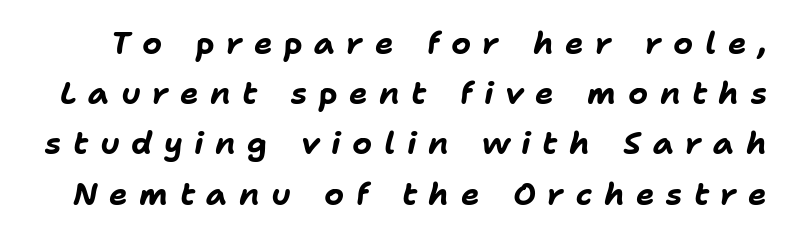
It's the slanting kind of type. Looks like regular typesetting: each glyph gets only the width it needs. A clean baseline with only descenders dipping below it. Normally led — the rows are evenly, conventionally spaced.
